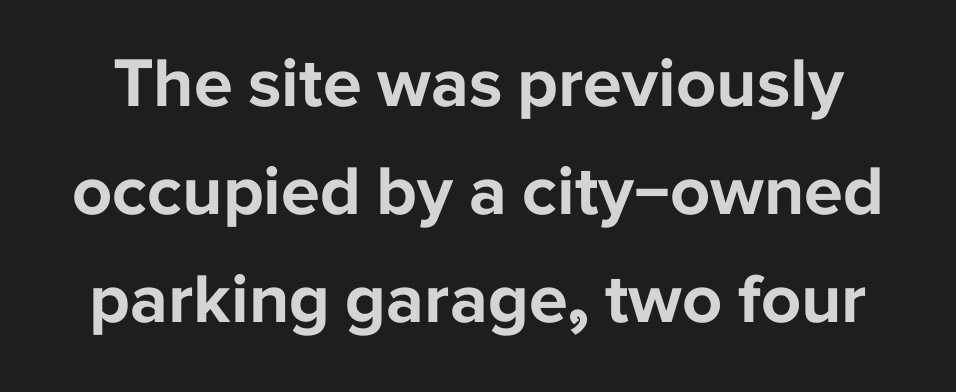
The image shows 70 px bold sans-serif type, upright; set normal line spacing (1.54x), normal letter spacing, not underlined; low stroke contrast and a medium x-height.
